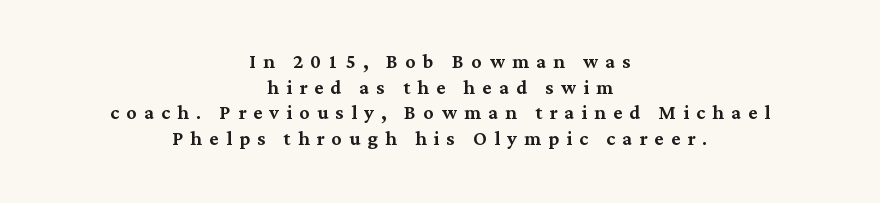
The image shows 25 px text type, upright; set centered, tight line spacing (1.03x), unusually wide letter spacing (+0.29 em), not underlined.
